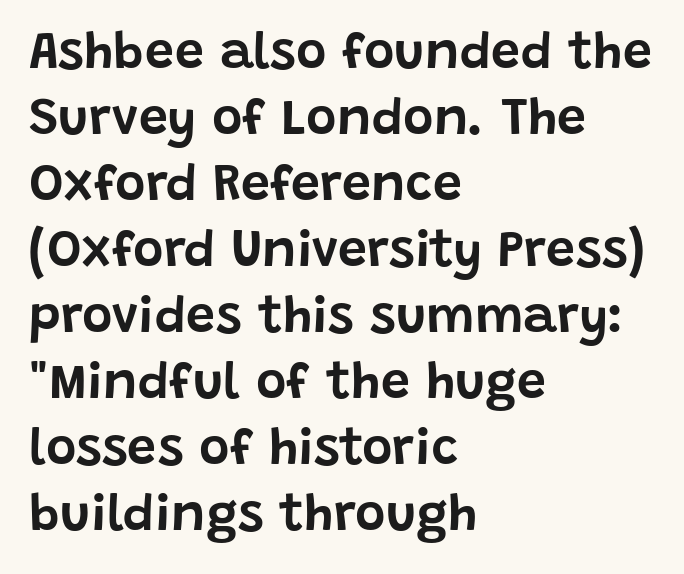
Q: Is the text italic (slanted)? A: No, it is upright.
Q: Is the typeface a serif or a sans-serif typeface? A: Sans-serif.
Q: Is the text underlined? A: No.
Q: How is the paragraph aligned? A: Left-aligned.
Q: Is the spacing between letters normal or unusually wide? A: Normal.
Q: Is the spacing between lines tight, normal or loose? A: Normal.
Q: Width (condensed, normal, or wide)? A: Normal.
Q: Stroke contrast? A: Low.
Q: x-height? A: Large.
Q: Monospaced? A: No.
